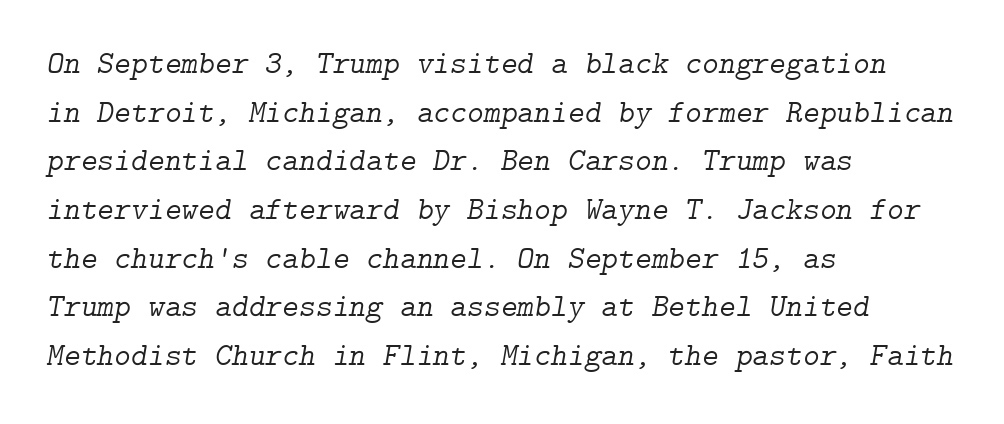
The line-height multiplier appears to be the usual default. I'd call this a serif setting — the letters wear small feet. Does the lettering tilt? It does — this is italic. In terms of letterspacing, this is plain default setting. In CSS terms this would be text-align: left.
